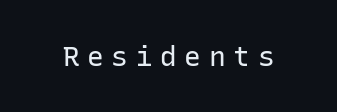
Are there feet on the stems? There aren't — it's a sans. Looks like terminal output: every glyph gets an equal slot. Is there any slant? The stems are plumb. Tracking value appears strongly positive — letters spread wide. No word sits above an underline.
